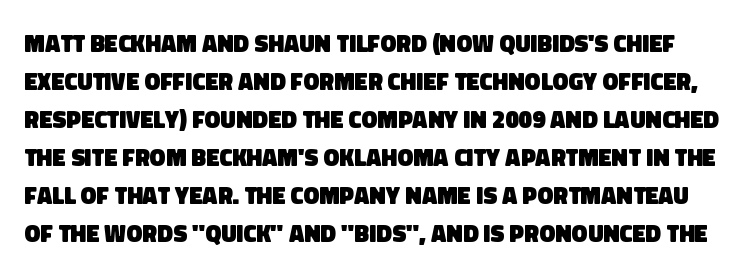
{"bold": "yes", "underline": "no", "line_spacing": "normal", "line_spacing_ratio": 1.58, "letter_spacing": "normal", "letter_spacing_em": 0.0, "glyph_px": 24}
